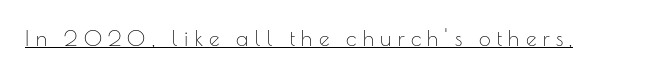
The image shows 21 px text type, upright; set unusually wide letter spacing (+0.3 em), underlined.
